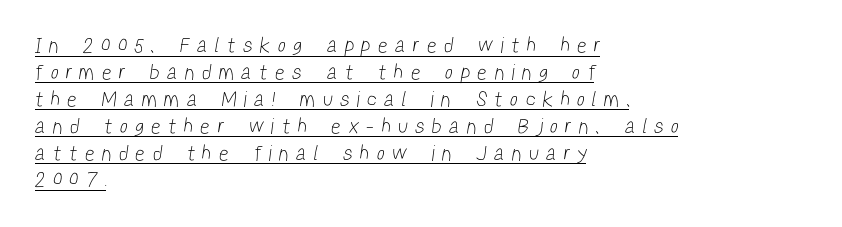
Layout note: lines flush left. Letters have the restrained weight of plain body copy at most. Is there much room between lines? A standard amount, neither cramped nor airy. Loose tracking; the words dissolve into strings of separated letters.
